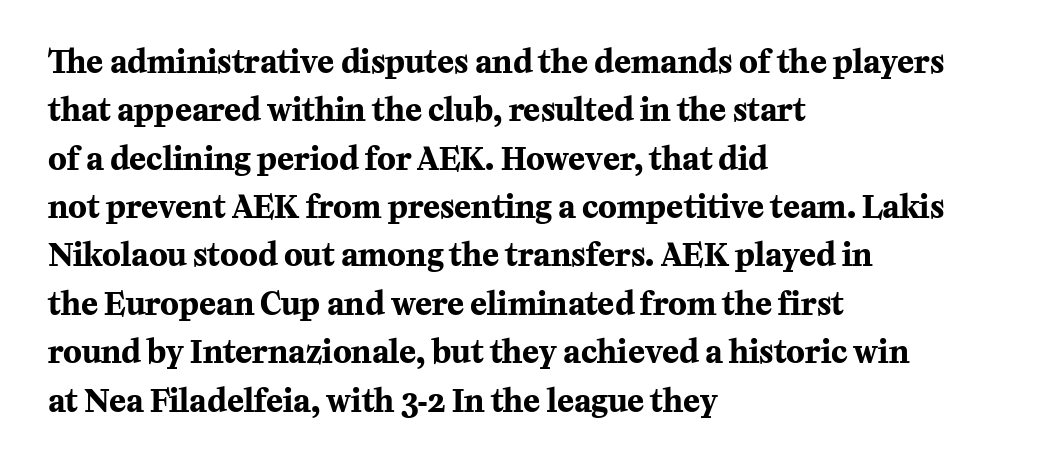
The image shows 31 px bold serif type, upright; set left-aligned, normal line spacing (1.56x), normal letter spacing, not underlined; medium stroke contrast and a medium x-height.
